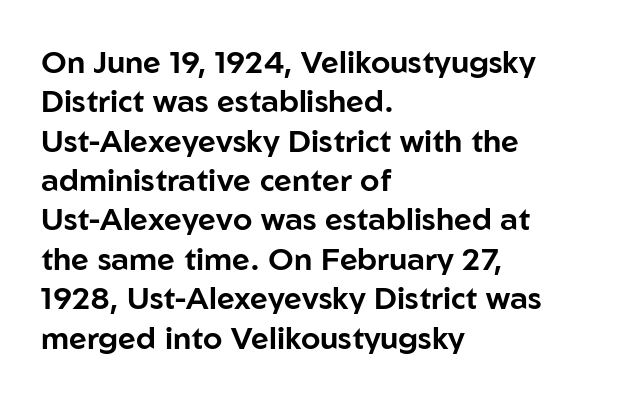
Q: Is the text italic (slanted)? A: No, it is upright.
Q: Is the typeface a serif or a sans-serif typeface? A: Sans-serif.
Q: Is the text underlined? A: No.
Q: How is the paragraph aligned? A: Left-aligned.
Q: Is the spacing between letters normal or unusually wide? A: Normal.
Q: Is the spacing between lines tight, normal or loose? A: Normal.
Q: Width (condensed, normal, or wide)? A: Normal.
Q: Stroke contrast? A: Low.
Q: x-height? A: Medium.
Q: Monospaced? A: No.
